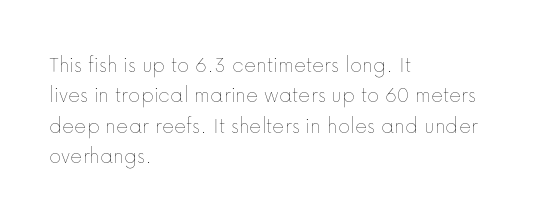
The space directly below the letters is spotless. Caption: standard tracking, unaltered. Vertically, the passage feels balanced, rows spaced as you'd expect. Does the lettering tilt? It doesn't — this is upright.
